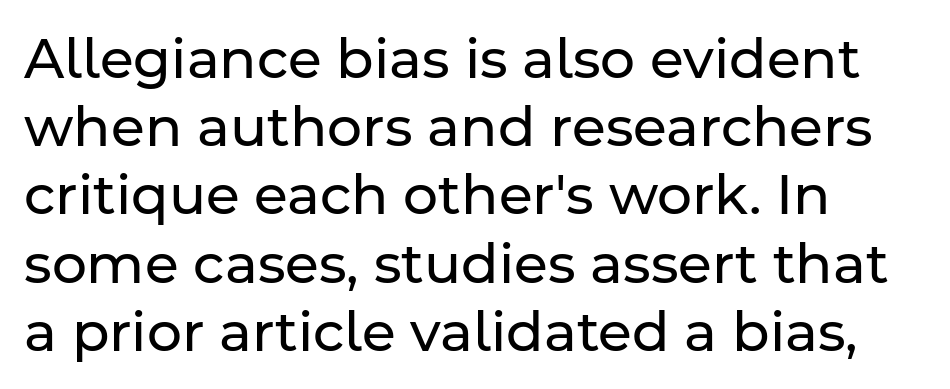
Q: Is the text bold? A: No.
Q: Is the text italic (slanted)? A: No, it is upright.
Q: Is the typeface a serif or a sans-serif typeface? A: Sans-serif.
Q: Is the text underlined? A: No.
Q: How is the paragraph aligned? A: Left-aligned.
Q: Is the spacing between letters normal or unusually wide? A: Normal.
Q: Width (condensed, normal, or wide)? A: Normal.
Q: Stroke contrast? A: Low.
Q: x-height? A: Medium.
Q: Monospaced? A: No.
